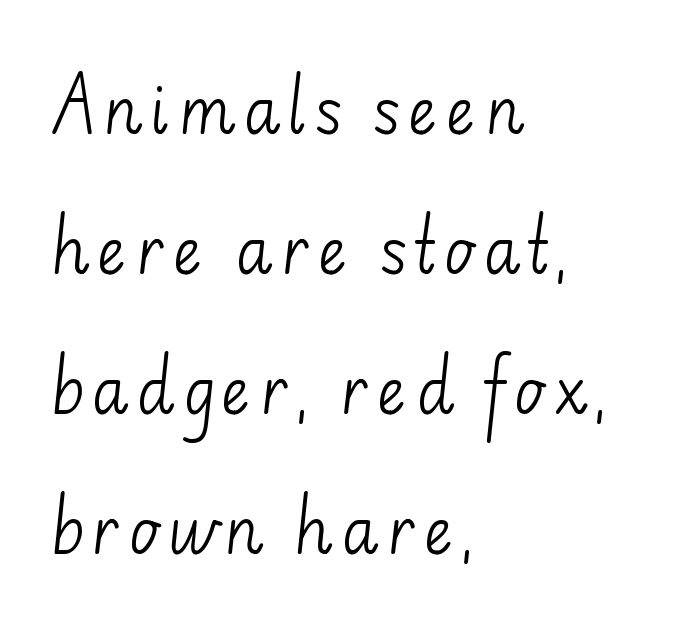
All the whitespace from short lines collects on the right. Unbolded letterforms with no extra heft. The rendering uses a large line-height, opening up the rows. The letters advance in unequal steps, a hallmark of proportional type.
